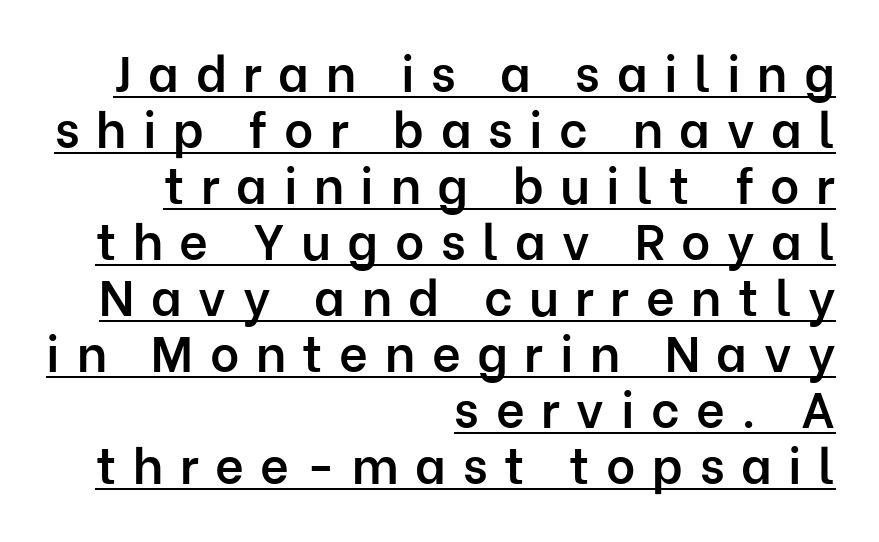
{"serif": "no", "italic": "no", "bold": "semi", "weight": "semibold", "width": "normal", "stroke_contrast": "low", "x_height": "medium", "monospaced": "no", "underline": "yes", "align": "right", "line_spacing": "tight", "line_spacing_ratio": 1.12, "letter_spacing": "wide", "letter_spacing_em": 0.33, "glyph_px": 50}
